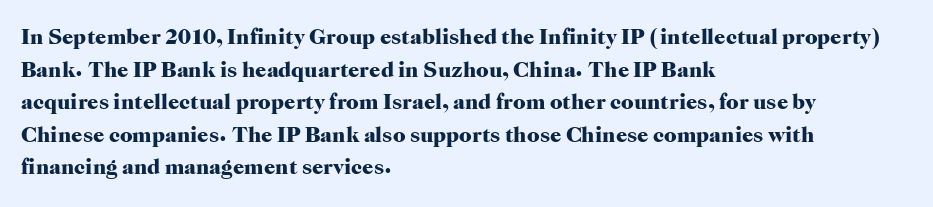
The image shows 22 px bold type, upright; set left-aligned, normal line spacing (1.48x), normal letter spacing, not underlined.
